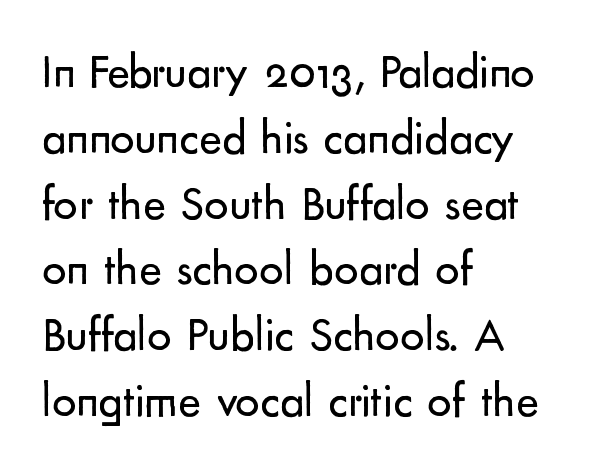
{"serif": "no", "italic": "no", "bold": "no", "weight": "regular", "width": "normal", "stroke_contrast": "low", "x_height": "small", "monospaced": "no", "underline": "no", "align": "left", "line_spacing": "normal", "line_spacing_ratio": 1.37, "letter_spacing": "normal", "letter_spacing_em": 0.0, "glyph_px": 48}
